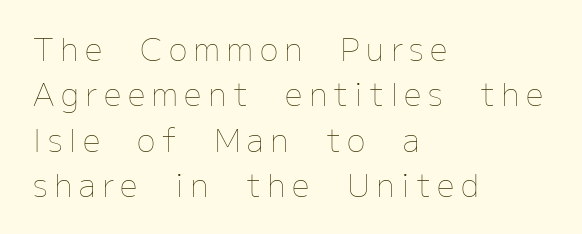
The image shows 31 px thin type, upright; set left-aligned, normal line spacing (1.46x), unusually wide letter spacing (+0.21 em), not underlined; low stroke contrast and a medium x-height.
